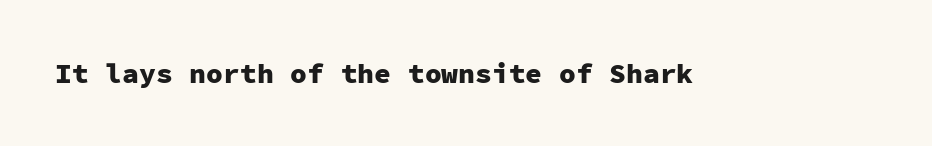
{"serif": "no", "italic": "no", "bold": "yes", "weight": "heavy", "width": "normal", "stroke_contrast": "low", "x_height": "medium", "monospaced": "yes", "underline": "no", "letter_spacing": "normal", "letter_spacing_em": 0.0, "glyph_px": 28}
